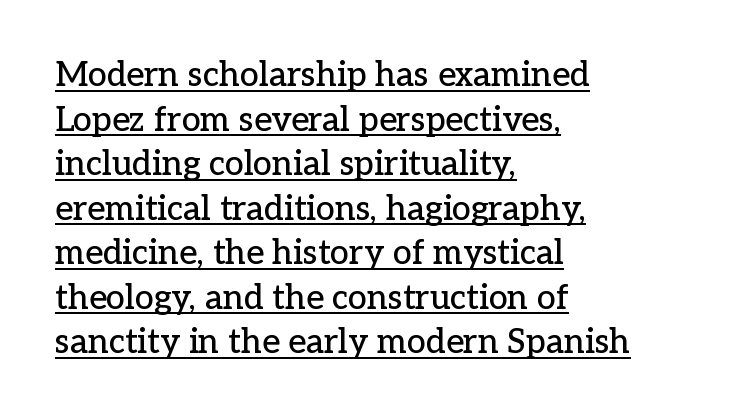
Regular leading. The typeface chosen for these lines features serifs. Style check: upright. Horizontally, the lines are justified to the leading edge only. Tracking here is standard; glyphs follow each other at the usual distance.
